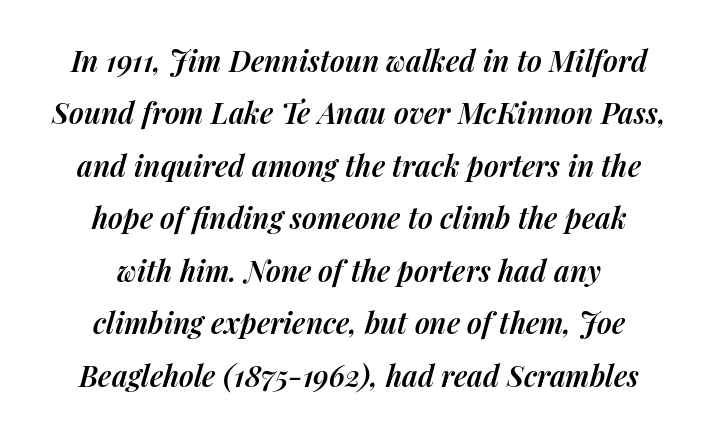
Q: Is the text bold? A: Semi-bold.
Q: Is the text italic (slanted)? A: Yes, it leans right by about 14 degrees.
Q: Is the text underlined? A: No.
Q: How is the paragraph aligned? A: Centered.
Q: Is the spacing between letters normal or unusually wide? A: Normal.
Q: Width (condensed, normal, or wide)? A: Normal.
Q: Stroke contrast? A: Medium.
Q: x-height? A: Medium.
Q: Monospaced? A: No.
